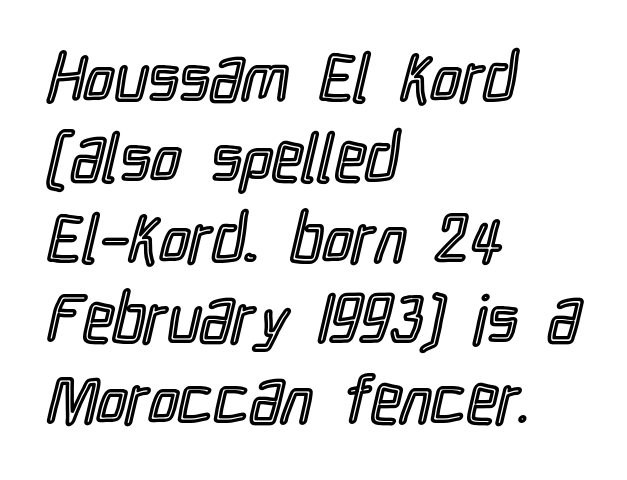
Has an underline been added? It has not. The face used here is proportionally spaced, like ordinary book or web type. Each word holds together tightly as a unit, with standard inter-letter gaps.
